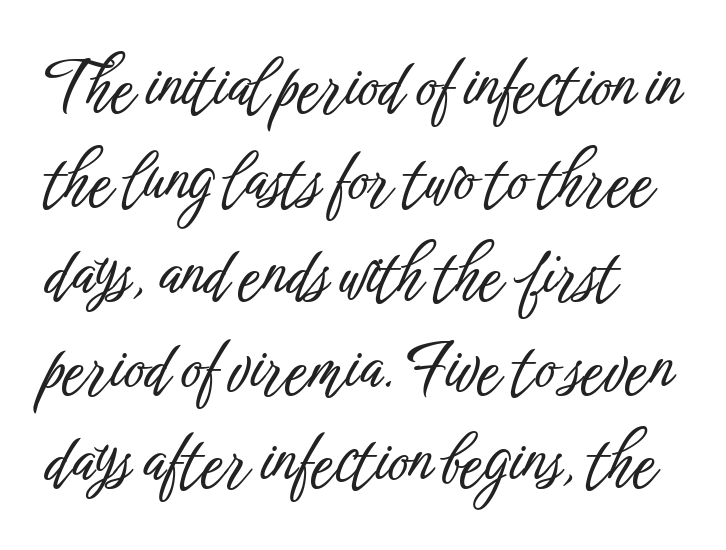
Q: Is the text italic (slanted)? A: Yes.
Q: Is the typeface a serif or a sans-serif typeface? A: Sans-serif.
Q: Is the text underlined? A: No.
Q: Is the spacing between letters normal or unusually wide? A: Normal.
Q: Is the spacing between lines tight, normal or loose? A: Normal.
Q: Width (condensed, normal, or wide)? A: Condensed.
Q: Stroke contrast? A: Low.
Q: x-height? A: Medium.
Q: Monospaced? A: No.
